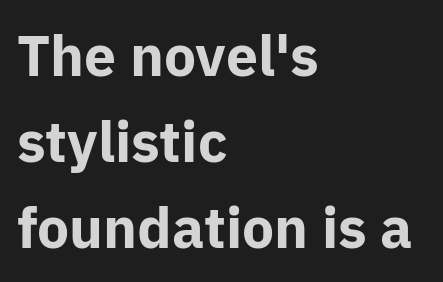
The image shows 57 px bold sans-serif type, upright; set left-aligned, normal line spacing (1.51x), normal letter spacing, not underlined; low stroke contrast and a medium x-height.
